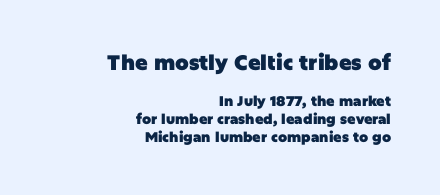
This sample keeps an unexceptional amount of space between lines. No extra tracking has been applied to these lines. Thick stems and heavy bowls — unmistakably bold. Alignment: flush right.
